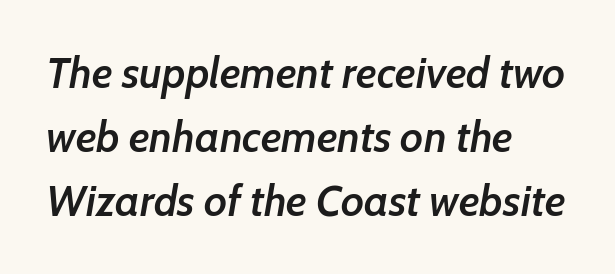
Q: Is the text bold? A: Semi-bold.
Q: Is the text italic (slanted)? A: Yes, it leans right by about 7 degrees.
Q: Is the text underlined? A: No.
Q: How is the paragraph aligned? A: Left-aligned.
Q: Is the spacing between letters normal or unusually wide? A: Normal.
Q: Is the spacing between lines tight, normal or loose? A: Normal.
Q: Width (condensed, normal, or wide)? A: Normal.
Q: Stroke contrast? A: Low.
Q: x-height? A: Medium.
Q: Monospaced? A: No.
